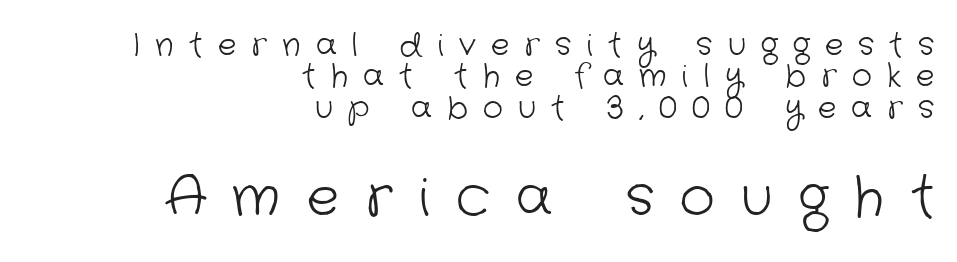
Q: Is the text bold? A: No.
Q: Is the typeface a serif or a sans-serif typeface? A: Sans-serif.
Q: Is the text underlined? A: No.
Q: How is the paragraph aligned? A: Right-aligned.
Q: Is the spacing between letters normal or unusually wide? A: Unusually wide.
Q: Is the spacing between lines tight, normal or loose? A: Tight.
Q: Which block of text is set in a larger size, the first (top) or the second (bottom)? A: The second (bottom) one.
Q: Width (condensed, normal, or wide)? A: Normal.
Q: Stroke contrast? A: Low.
Q: x-height? A: Medium.
Q: Monospaced? A: No.
